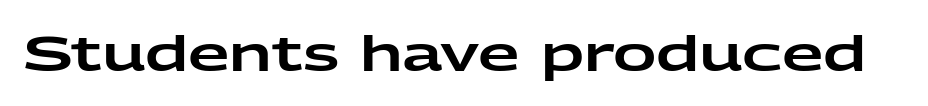
The image shows 48 px wide sans-serif type, upright; set normal letter spacing, not underlined; low stroke contrast and a medium x-height.
